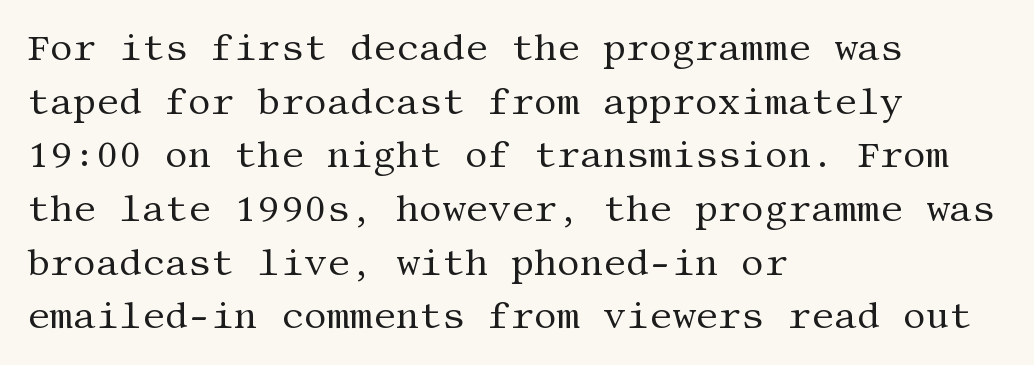
{"serif": "yes", "italic": "no", "bold": "no", "weight": "regular", "width": "normal", "stroke_contrast": "medium", "x_height": "large", "underline": "no", "align": "left", "line_spacing": "normal", "line_spacing_ratio": 1.49, "letter_spacing": "normal", "letter_spacing_em": 0.0, "glyph_px": 36}
